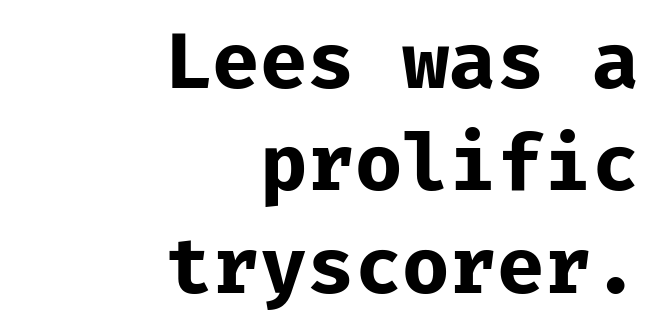
{"serif": "no", "italic": "no", "bold": "yes", "weight": "bold", "width": "normal", "stroke_contrast": "low", "x_height": "medium", "monospaced": "yes", "underline": "no", "align": "right", "line_spacing": "normal", "line_spacing_ratio": 1.33, "letter_spacing": "normal", "letter_spacing_em": 0.0, "glyph_px": 77}
